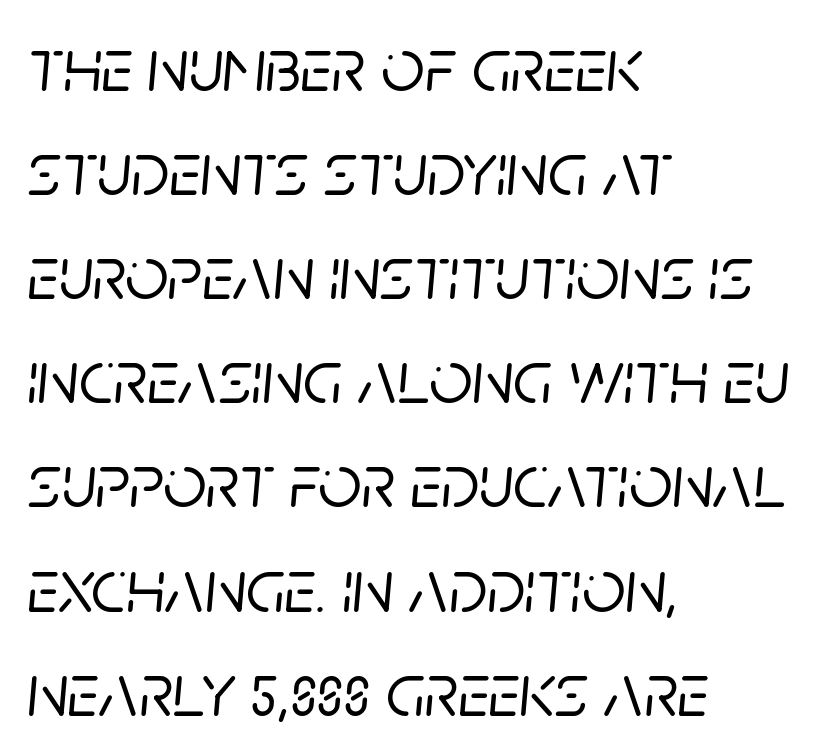
This block has exactly the height ordinary leading produces. The paragraph shown leans on its left margin. The letters are slanted; this is an italic face. No word sits above an underline.
